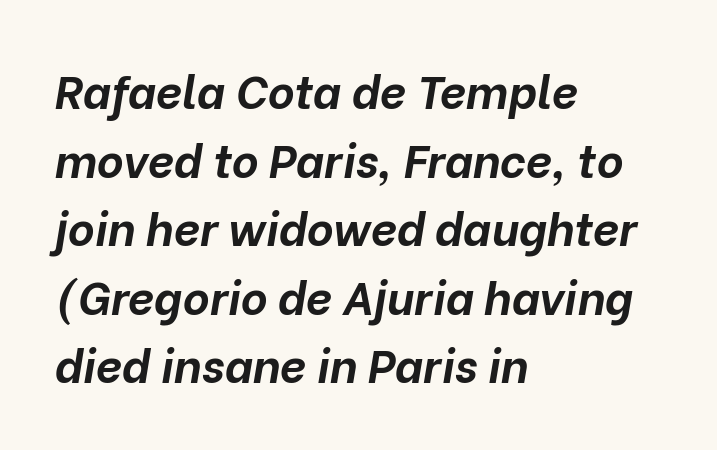
The image shows 46 px bold type, italic (leaning right); set left-aligned, normal line spacing (1.49x), normal letter spacing, not underlined; low stroke contrast and a medium x-height.
